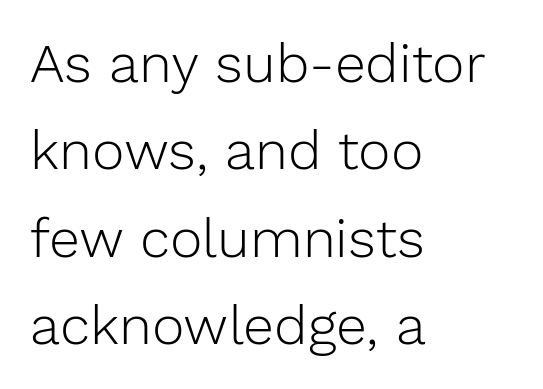
Q: Is the text bold? A: No.
Q: Is the text italic (slanted)? A: No, it is upright.
Q: Is the typeface a serif or a sans-serif typeface? A: Sans-serif.
Q: Is the text underlined? A: No.
Q: How is the paragraph aligned? A: Left-aligned.
Q: Is the spacing between letters normal or unusually wide? A: Normal.
Q: Is the spacing between lines tight, normal or loose? A: Normal.
Q: Width (condensed, normal, or wide)? A: Normal.
Q: Stroke contrast? A: Low.
Q: x-height? A: Medium.
Q: Monospaced? A: No.
